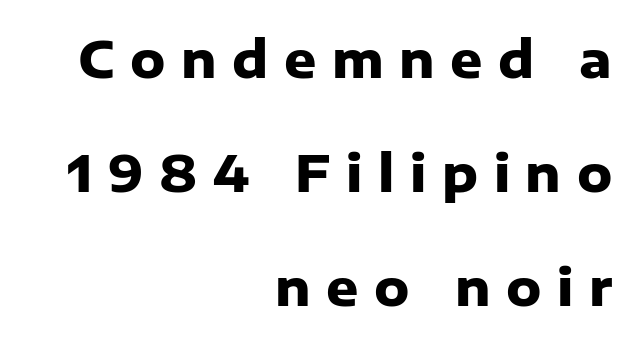
{"serif": "no", "italic": "no", "bold": "yes", "weight": "heavy", "width": "normal", "stroke_contrast": "low", "x_height": "medium", "monospaced": "no", "underline": "no", "align": "right", "line_spacing": "loose", "line_spacing_ratio": 2.28, "letter_spacing": "wide", "letter_spacing_em": 0.31, "glyph_px": 50}
